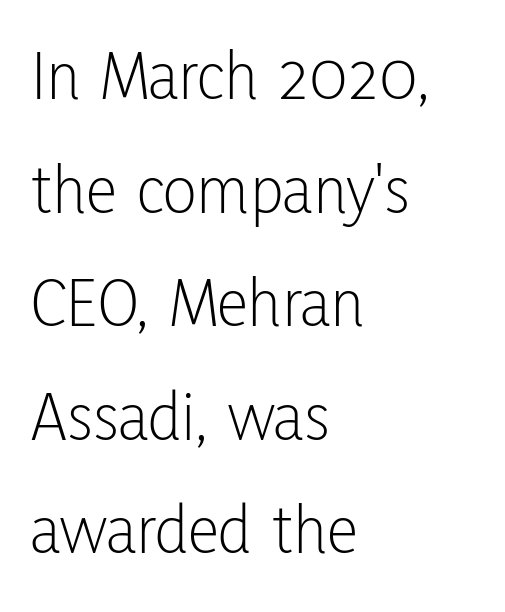
The image shows 71 px light, condensed sans-serif type, upright; set left-aligned, normal line spacing (1.6x), normal letter spacing, not underlined; low stroke contrast and a medium x-height.
